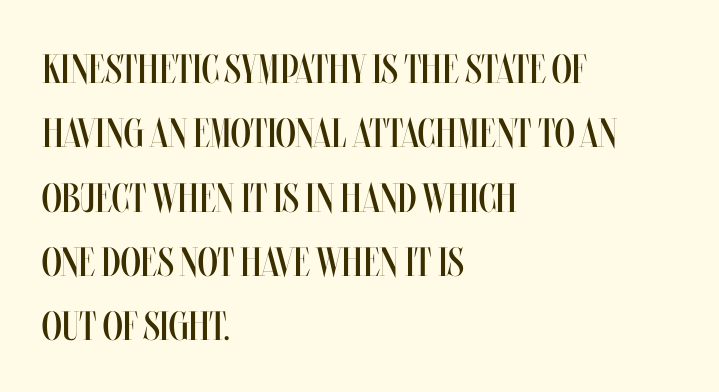
{"italic": "no", "bold": "no", "weight": "regular", "width": "condensed", "stroke_contrast": "medium", "x_height": "large", "monospaced": "no", "underline": "no", "align": "left", "line_spacing": "normal", "line_spacing_ratio": 1.57, "letter_spacing": "normal", "letter_spacing_em": 0.0, "glyph_px": 41}
